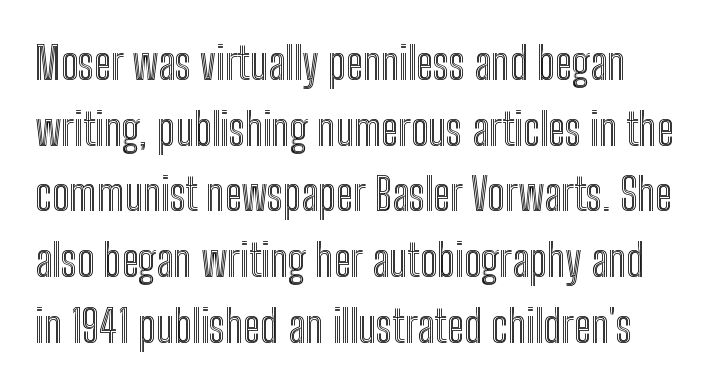
Vertical strokes here are truly vertical. Looks like regular typesetting: each glyph gets only the width it needs. Leading matches the norm, producing a regular column. The passage shown is not underscored anywhere.
